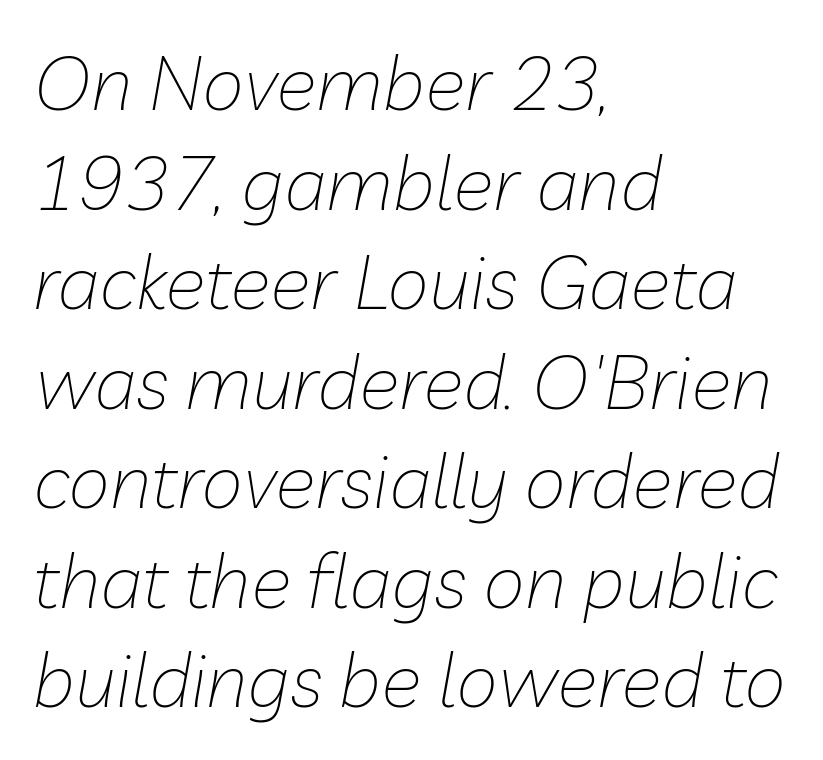
The image shows 76 px thin type, italic (leaning right); set left-aligned, normal line spacing (1.31x), normal letter spacing, not underlined; low stroke contrast and a medium x-height.
